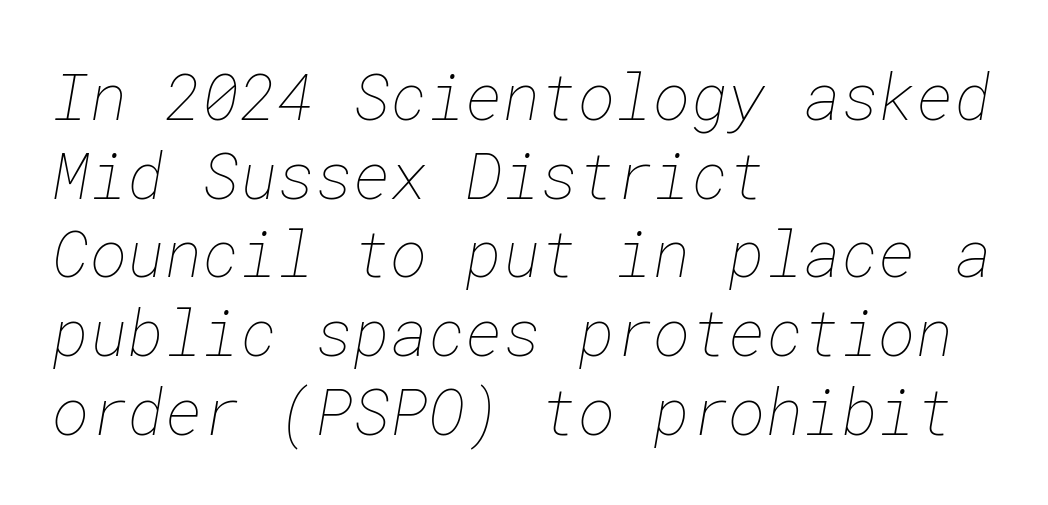
Horizontal alignment here is leftward, the default for most running prose. Does extra space separate the letters? No, they use regular spacing. The specimen omits any rule beneath the text block's lines. The strokes carry an ordinary text weight at most.
